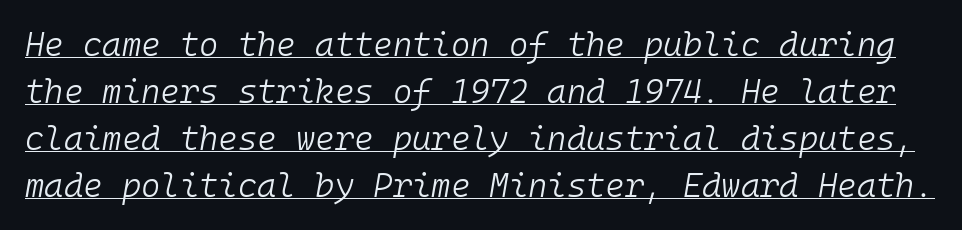
The text carries the slant typical of an italic or oblique font. Note the uniform advance width — an 'i' takes as much space as an 'm'. A typographer would call this underscored text. The cut favours lightness, reaching ordinary text weight at its darkest. Vertically, the passage feels balanced, rows spaced as you'd expect. Does extra space separate the letters? No, they use regular spacing.
